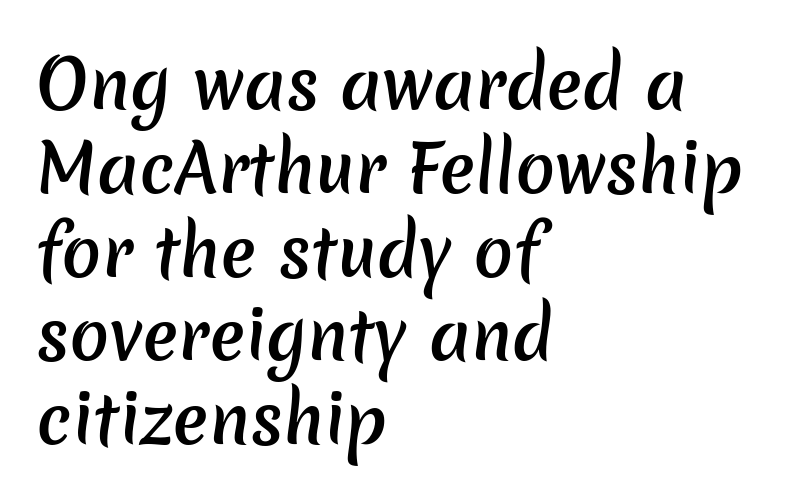
{"serif": "no", "bold": "semi", "weight": "semibold", "width": "normal", "stroke_contrast": "low", "x_height": "medium", "monospaced": "no", "underline": "no", "align": "left", "line_spacing": "normal", "line_spacing_ratio": 1.27, "letter_spacing": "normal", "letter_spacing_em": 0.0, "glyph_px": 66}
